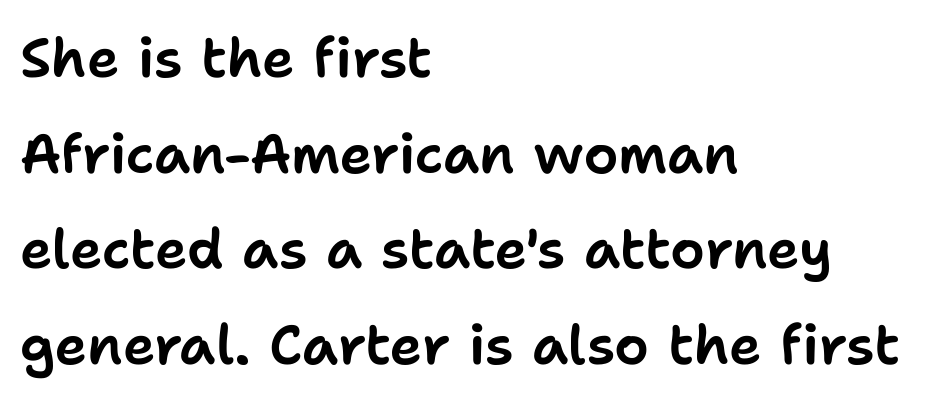
{"serif": "no", "italic": "no", "width": "normal", "stroke_contrast": "low", "x_height": "medium", "monospaced": "no", "underline": "no", "align": "left", "line_spacing_ratio": 1.74, "letter_spacing": "normal", "letter_spacing_em": 0.0, "glyph_px": 55}
